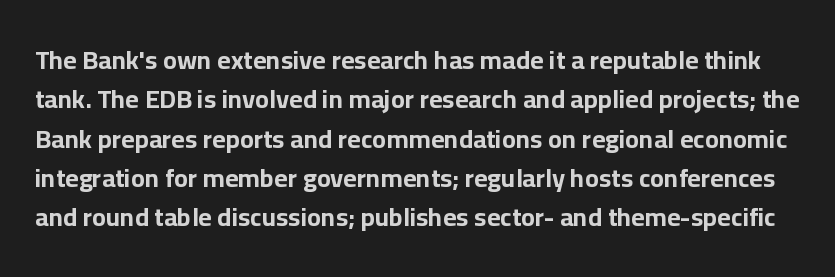
{"italic": "no", "bold": "yes", "underline": "no", "line_spacing": "normal", "line_spacing_ratio": 1.51, "letter_spacing": "normal", "letter_spacing_em": 0.0, "glyph_px": 26}
